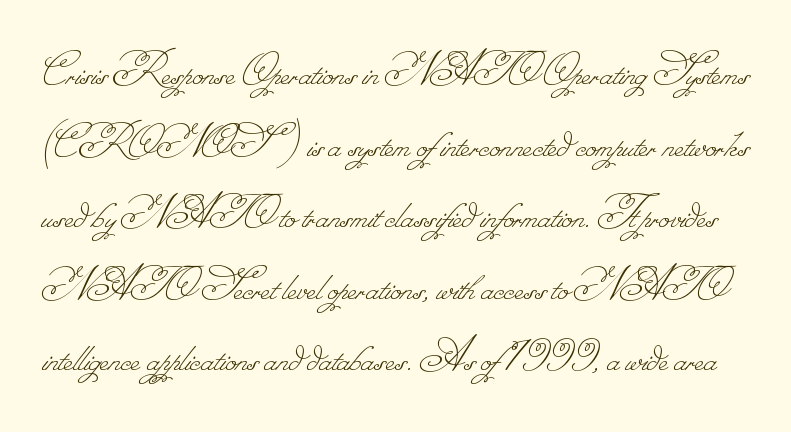
Compared with typical body copy, the letter spacing here is the same. A bare baseline throughout the passage. The block of text has a typical density, with ordinary space between rows. Weight: not bold — regular or lighter. A typesetter would call this proportional, since set widths differ per character.
